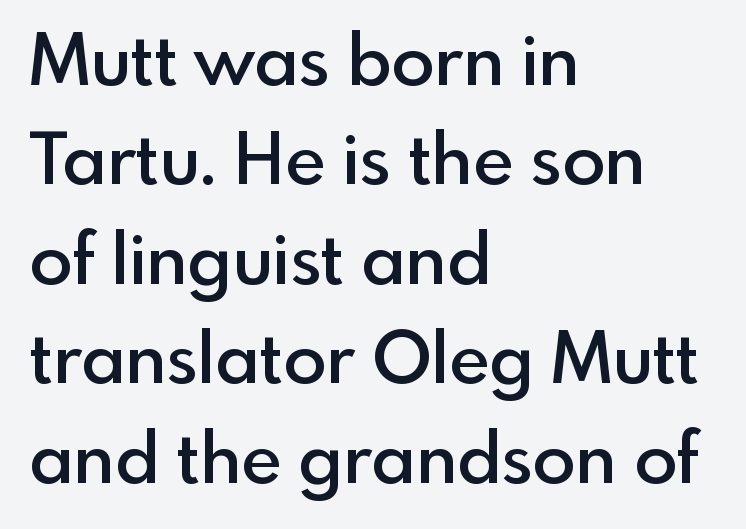
Q: Is the text bold? A: Semi-bold.
Q: Is the text italic (slanted)? A: No, it is upright.
Q: Is the typeface a serif or a sans-serif typeface? A: Sans-serif.
Q: Is the text underlined? A: No.
Q: How is the paragraph aligned? A: Left-aligned.
Q: Is the spacing between letters normal or unusually wide? A: Normal.
Q: Is the spacing between lines tight, normal or loose? A: Normal.
Q: Width (condensed, normal, or wide)? A: Normal.
Q: x-height? A: Small.
Q: Monospaced? A: No.
